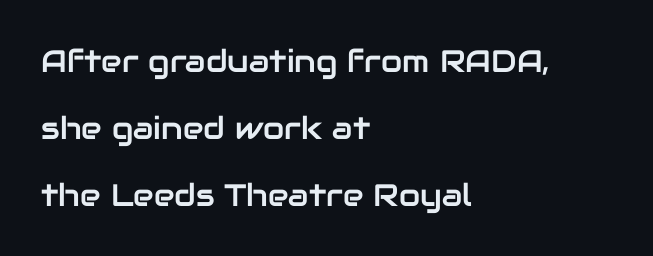
{"serif": "no", "italic": "no", "width": "normal", "stroke_contrast": "low", "x_height": "medium", "monospaced": "no", "underline": "no", "align": "left", "line_spacing": "loose", "line_spacing_ratio": 2.16, "letter_spacing": "normal", "letter_spacing_em": 0.0, "glyph_px": 31}
